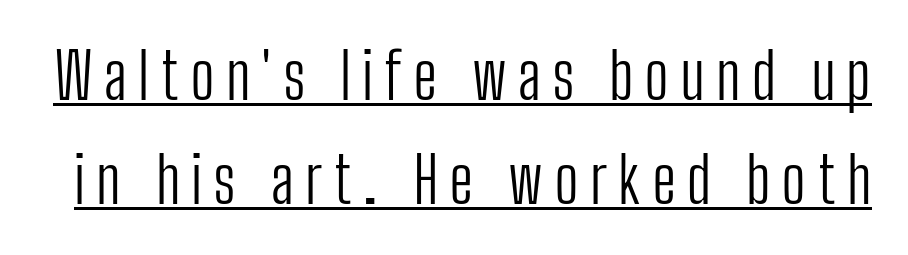
The image shows 64 px light, condensed sans-serif type, upright; set normal line spacing (1.62x), underlined; low stroke contrast and a medium x-height.
